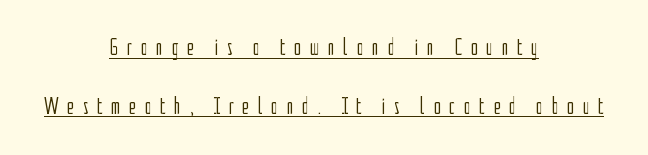
{"italic": "no", "bold": "no", "underline": "yes", "align": "center", "line_spacing": "loose", "line_spacing_ratio": 2.45, "letter_spacing": "wide", "letter_spacing_em": 0.35, "glyph_px": 24}
